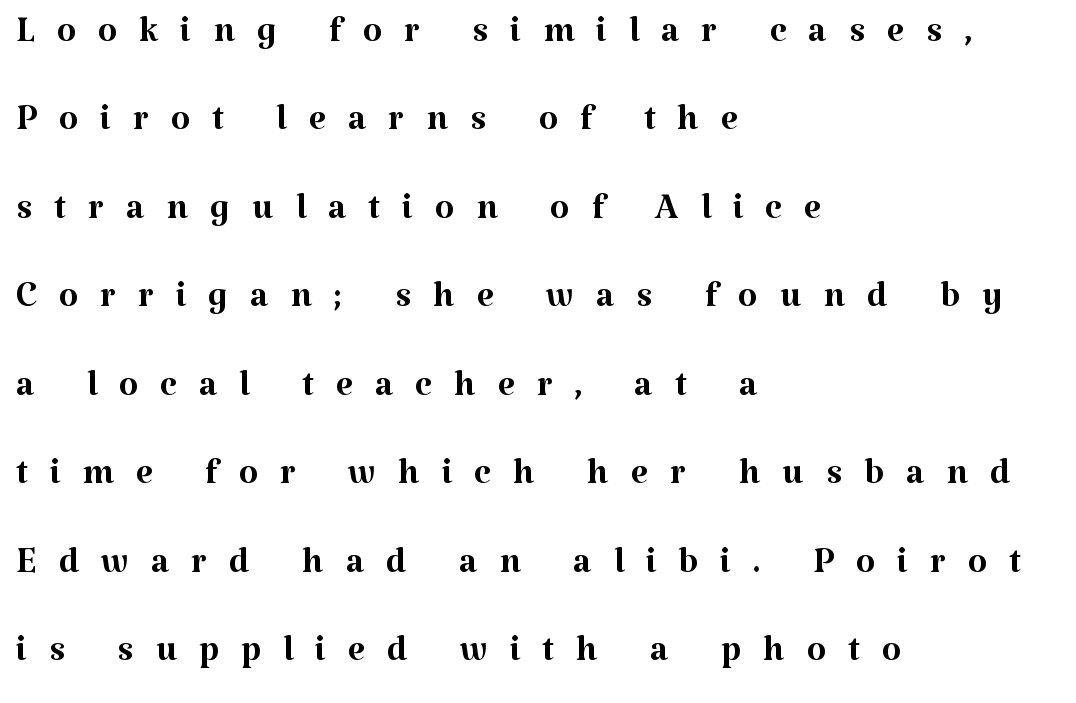
Q: Is the text bold? A: No.
Q: Is the text italic (slanted)? A: No, it is upright.
Q: Is the typeface a serif or a sans-serif typeface? A: Serif.
Q: Is the text underlined? A: No.
Q: How is the paragraph aligned? A: Left-aligned.
Q: Is the spacing between letters normal or unusually wide? A: Unusually wide.
Q: Width (condensed, normal, or wide)? A: Normal.
Q: Stroke contrast? A: Medium.
Q: x-height? A: Medium.
Q: Monospaced? A: No.
